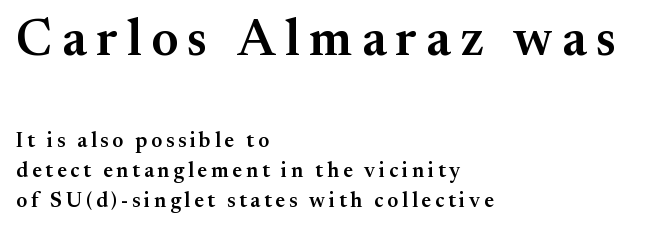
The face used here is a semibold: visibly heavier than regular, lighter than bold. The passage shown is not underscored anywhere. These lines are rendered in a variable-pitch font. Serif or sans? Serif — the stroke terminals have little feet. Students, observe: this is what conventionally led text looks like. In terms of posture, this sample is upright.
